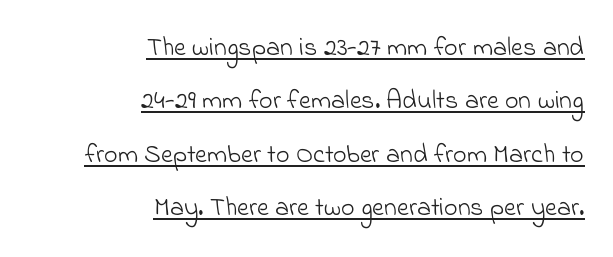
{"bold": "no", "underline": "yes", "align": "right", "line_spacing": "loose", "line_spacing_ratio": 2.05, "letter_spacing": "normal", "letter_spacing_em": 0.0, "glyph_px": 26}
